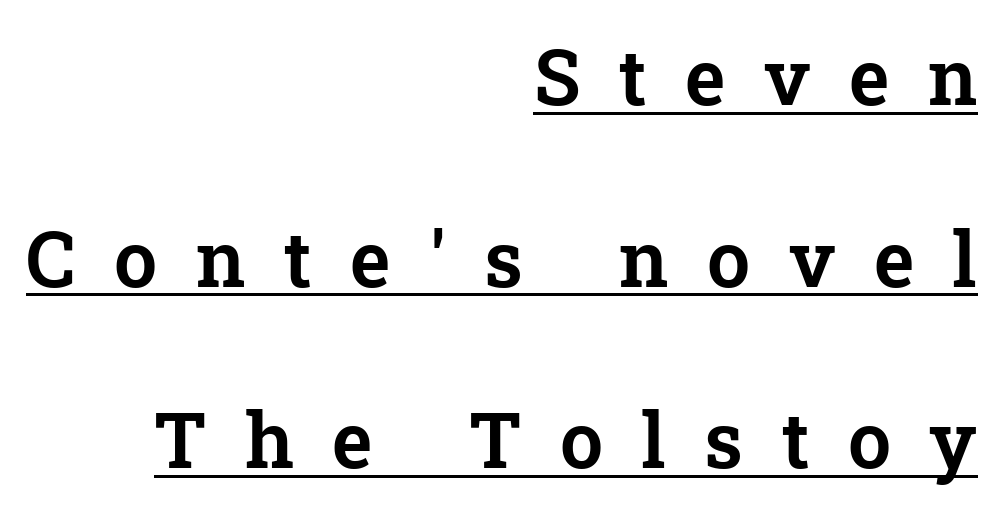
Q: Is the text italic (slanted)? A: No, it is upright.
Q: Is the typeface a serif or a sans-serif typeface? A: Serif.
Q: Is the text underlined? A: Yes.
Q: How is the paragraph aligned? A: Right-aligned.
Q: Is the spacing between letters normal or unusually wide? A: Unusually wide.
Q: Is the spacing between lines tight, normal or loose? A: Loose.
Q: Width (condensed, normal, or wide)? A: Normal.
Q: Stroke contrast? A: Low.
Q: x-height? A: Medium.
Q: Monospaced? A: No.
